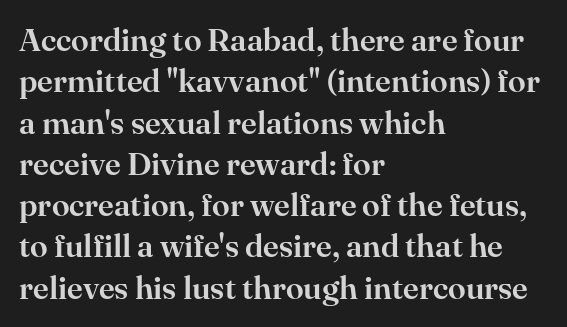
The image shows 32 px serif type, upright; set left-aligned, normal line spacing (1.29x), normal letter spacing, not underlined; high stroke contrast and a small x-height.
